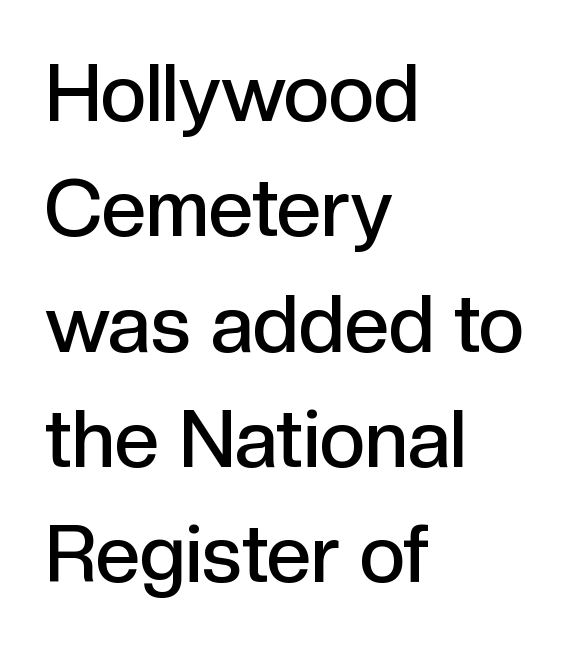
{"serif": "no", "italic": "no", "bold": "semi", "weight": "semibold", "width": "normal", "x_height": "medium", "monospaced": "no", "underline": "no", "align": "left", "line_spacing": "normal", "line_spacing_ratio": 1.46, "letter_spacing": "normal", "letter_spacing_em": 0.0, "glyph_px": 79}
